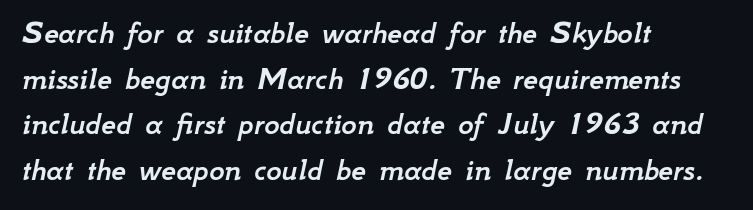
The strip under each line holds only bare page. The face used here is proportionally spaced, like ordinary book or web type. These lines keep a tight, regular rhythm from letter to letter. Visually the block forms a straight wall on the left and a jagged coastline on the right. This sample uses an oblique cut, with every glyph tilted off the vertical.
